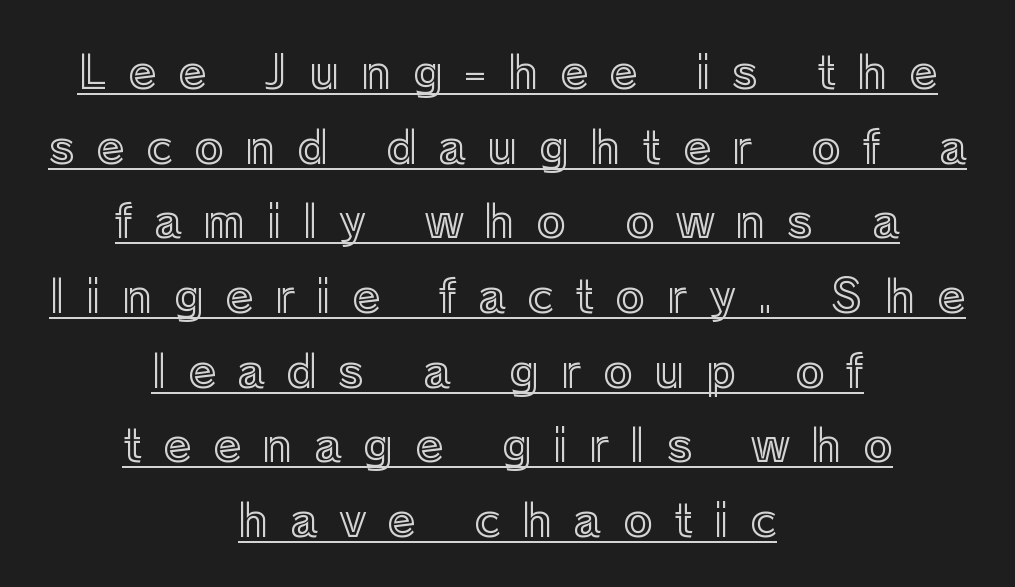
{"italic": "no", "width": "normal", "x_height": "medium", "monospaced": "no", "underline": "yes", "align": "center", "line_spacing": "normal", "line_spacing_ratio": 1.66, "letter_spacing": "wide", "letter_spacing_em": 0.48, "glyph_px": 45}
